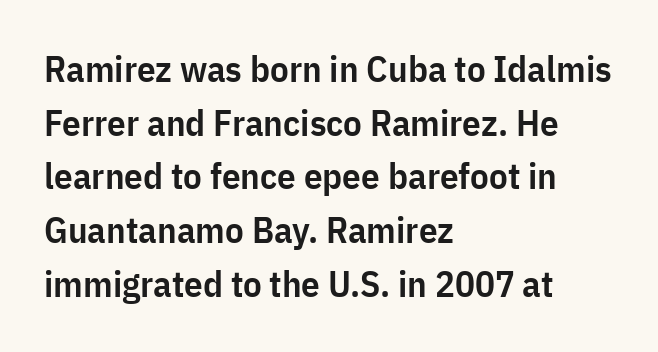
Q: Is the text bold? A: Semi-bold.
Q: Is the text italic (slanted)? A: No, it is upright.
Q: Is the typeface a serif or a sans-serif typeface? A: Sans-serif.
Q: Is the text underlined? A: No.
Q: How is the paragraph aligned? A: Left-aligned.
Q: Is the spacing between letters normal or unusually wide? A: Normal.
Q: Is the spacing between lines tight, normal or loose? A: Normal.
Q: Width (condensed, normal, or wide)? A: Condensed.
Q: Stroke contrast? A: Low.
Q: x-height? A: Medium.
Q: Monospaced? A: No.
